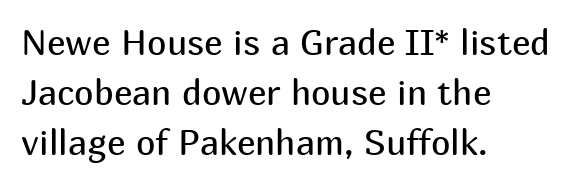
Where is the straight margin? On the left. Vertical spacing — default. Typographically, this falls in the sans-serif category. When letters stand straight like this, we call the style roman or upright. Is this a fixed-width face? No — the glyphs have proportional, varying widths. Bare-footed words on every line.
